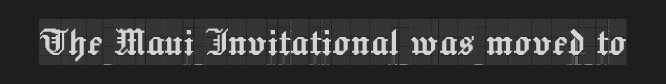
{"serif": "yes", "italic": "no", "width": "condensed", "x_height": "large", "monospaced": "no", "underline": "no", "letter_spacing": "normal", "letter_spacing_em": 0.0, "glyph_px": 45}
